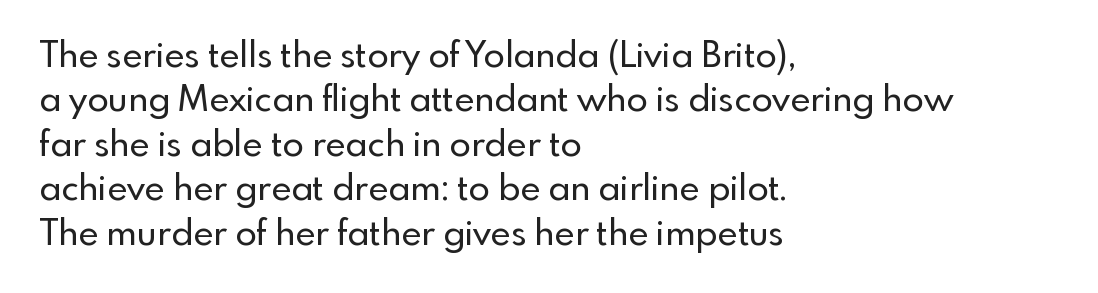
Style check: upright. This rendering leaves character spacing at its baseline value. This is sans-serif lettering, the kind often seen on screens and signage. Only glyphs here, with clear space below each row. Each letter keeps its own natural width here, so spacing adapts to shape. The paragraph shown leans on its left margin.
